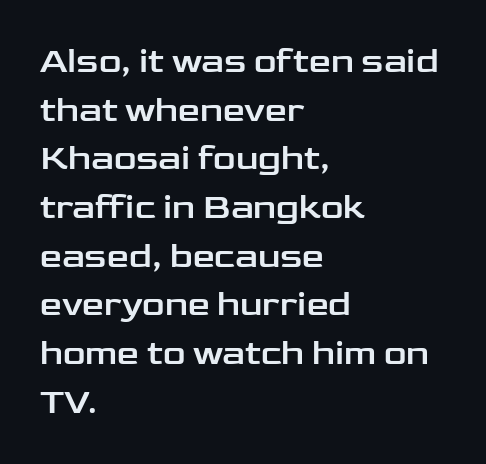
{"serif": "no", "italic": "no", "width": "wide", "stroke_contrast": "low", "x_height": "medium", "monospaced": "no", "underline": "no", "align": "left", "line_spacing": "normal", "line_spacing_ratio": 1.39, "letter_spacing": "normal", "letter_spacing_em": 0.0, "glyph_px": 35}
